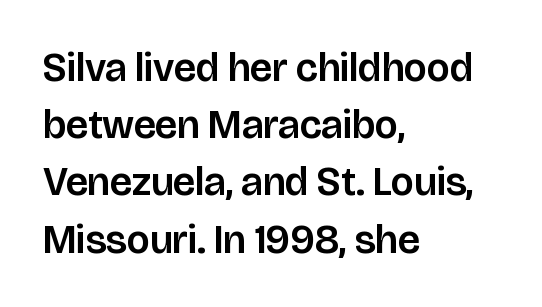
The image shows 40 px sans-serif type, upright; set left-aligned, normal line spacing (1.43x), normal letter spacing, not underlined; low stroke contrast and a large x-height.
